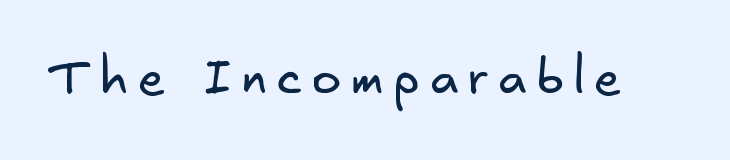
{"serif": "no", "bold": "no", "weight": "regular", "width": "normal", "stroke_contrast": "low", "x_height": "small", "underline": "no", "glyph_px": 50}
